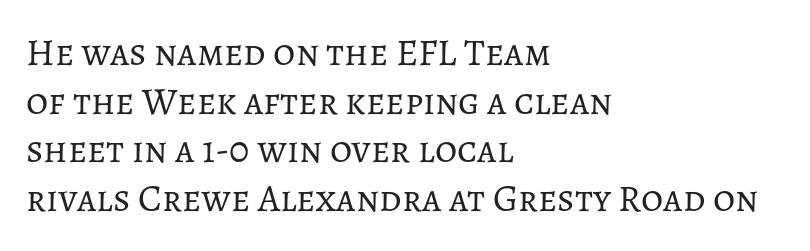
The image shows 38 px regular-weight type, upright; set left-aligned, normal line spacing (1.28x), normal letter spacing, not underlined; low stroke contrast and a medium x-height.
